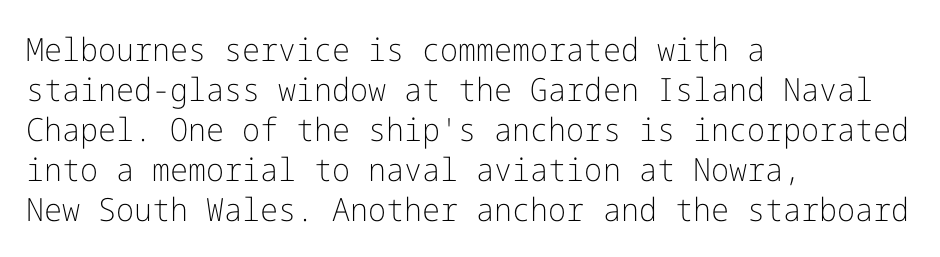
Is the block centered? No — it sits flush against the left margin. Stem width sits at or under what a default text font uses. Unlike a traditional serif, this face leaves its strokes unadorned. The area under the type is left untouched. Posture: straight, roman, zero tilt. The passage shown stacks its lines at a standard gap.
